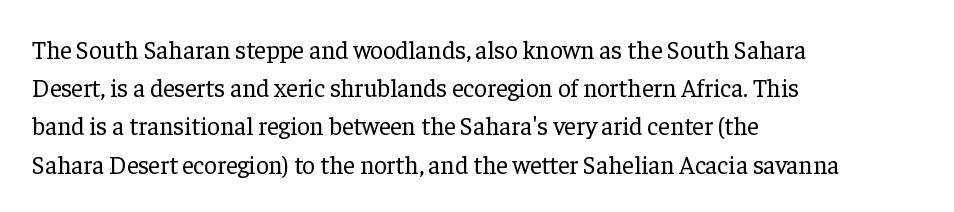
{"italic": "no", "bold": "no", "underline": "no", "align": "left", "line_spacing": "normal", "line_spacing_ratio": 1.53, "letter_spacing": "normal", "letter_spacing_em": 0.0, "glyph_px": 25}
